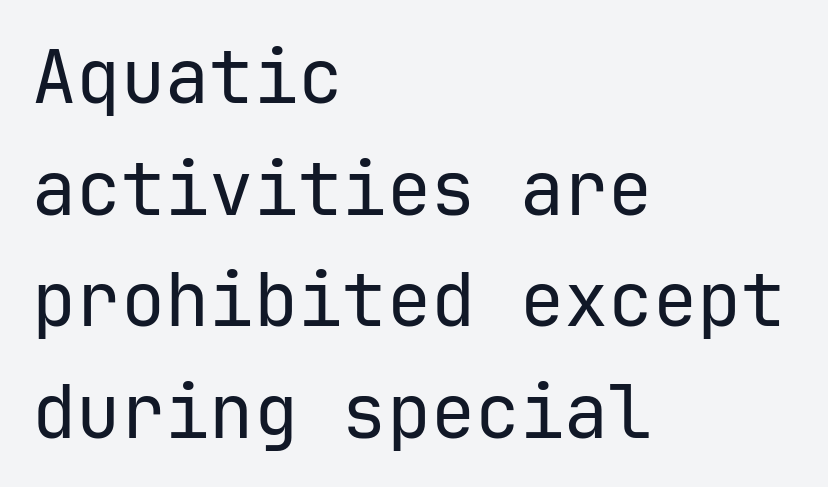
Italic? Not at all — the glyphs are vertical. This is not heavy type; no bold has been used. This sample keeps an unexceptional amount of space between lines. Bare-footed words on every line.
